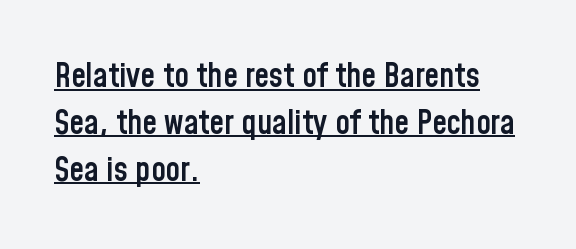
Q: Is the text bold? A: Semi-bold.
Q: Is the text italic (slanted)? A: No, it is upright.
Q: Is the typeface a serif or a sans-serif typeface? A: Sans-serif.
Q: Is the text underlined? A: Yes.
Q: How is the paragraph aligned? A: Left-aligned.
Q: Is the spacing between letters normal or unusually wide? A: Normal.
Q: Is the spacing between lines tight, normal or loose? A: Normal.
Q: Width (condensed, normal, or wide)? A: Condensed.
Q: Stroke contrast? A: Low.
Q: x-height? A: Medium.
Q: Monospaced? A: No.
